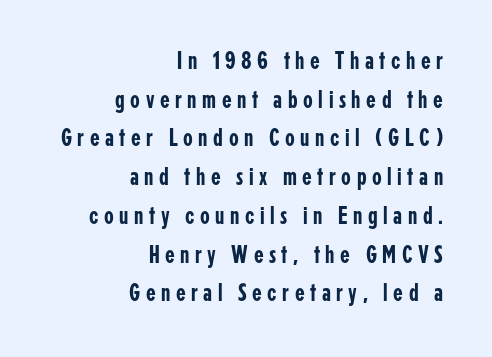
{"italic": "no", "underline": "no", "align": "right", "line_spacing": "normal", "line_spacing_ratio": 1.55, "letter_spacing": "wide", "letter_spacing_em": 0.22, "glyph_px": 25}
